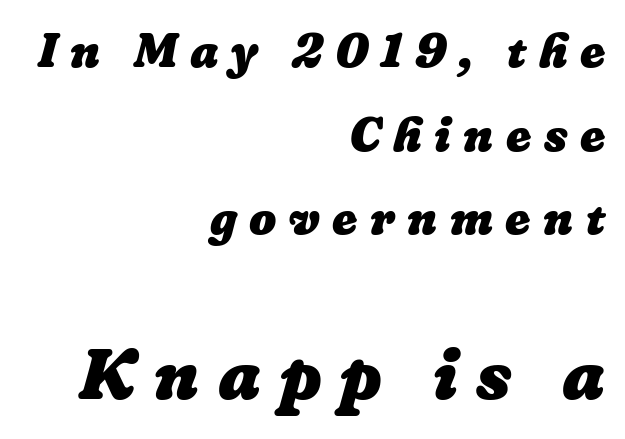
Substantial extra tracking has been applied to these lines. Descender tails drop into unmarked territory. The face used here has the dense, thick strokes of a bold. Is the type slanted? Yes — the strokes lean at a clear angle. The more generous point size was reserved for the lower chunk. The face used here is proportionally spaced, like ordinary book or web type.
